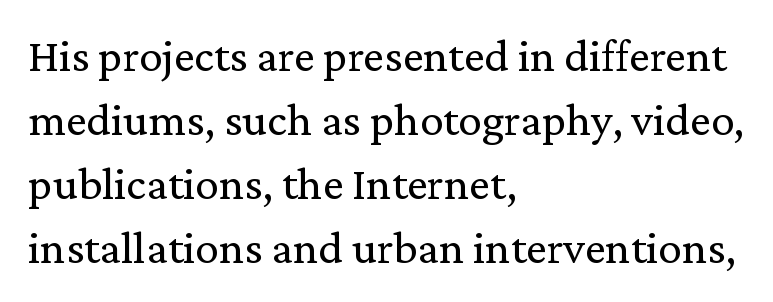
{"serif": "yes", "italic": "no", "bold": "no", "weight": "regular", "width": "normal", "stroke_contrast": "low", "x_height": "medium", "monospaced": "no", "underline": "no", "align": "left", "line_spacing": "normal", "line_spacing_ratio": 1.36, "letter_spacing": "normal", "letter_spacing_em": 0.0, "glyph_px": 47}
